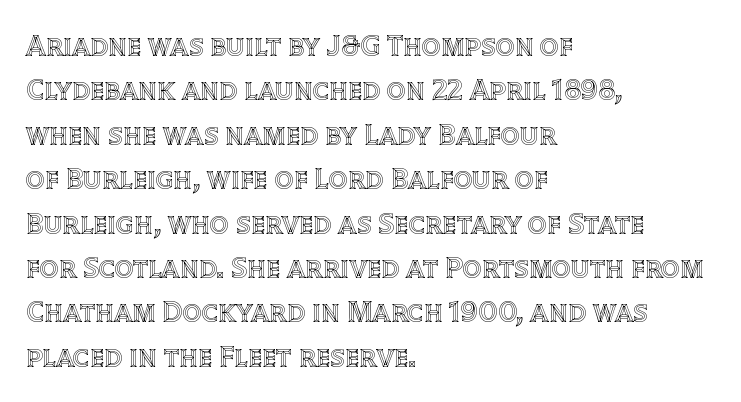
{"italic": "no", "width": "normal", "x_height": "large", "monospaced": "no", "underline": "no", "align": "left", "line_spacing": "normal", "line_spacing_ratio": 1.48, "letter_spacing": "normal", "letter_spacing_em": 0.0, "glyph_px": 30}
